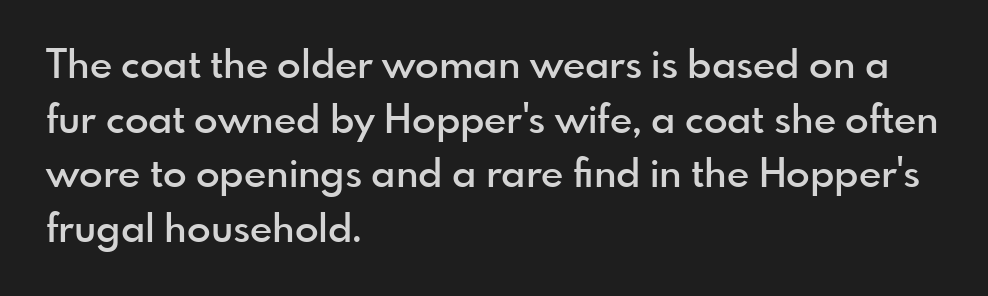
The image shows 39 px semibold sans-serif type, upright; set left-aligned, normal line spacing (1.4x), normal letter spacing, not underlined; a small x-height.
